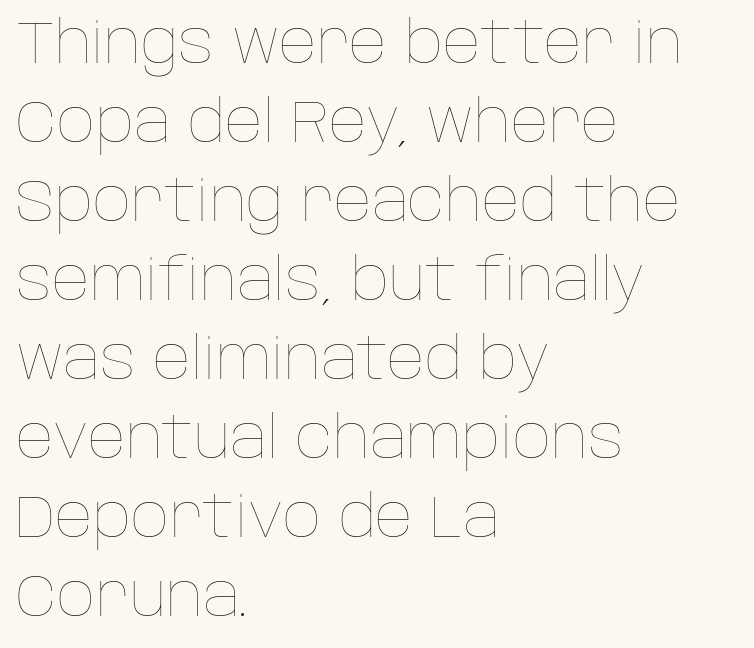
Q: Is the text bold? A: No.
Q: Is the text italic (slanted)? A: No, it is upright.
Q: Is the text underlined? A: No.
Q: How is the paragraph aligned? A: Left-aligned.
Q: Is the spacing between letters normal or unusually wide? A: Normal.
Q: Is the spacing between lines tight, normal or loose? A: Normal.
Q: Width (condensed, normal, or wide)? A: Normal.
Q: Stroke contrast? A: Low.
Q: x-height? A: Large.
Q: Monospaced? A: No.
